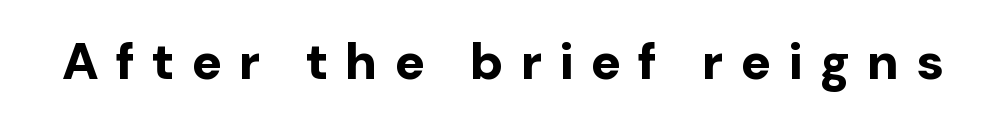
Between one letter and the next there's a generous, obvious gap. If you drew a line through each stem, it would be perfectly vertical. The font family rendered here belongs to the sans-serif group. Proportional: the letters do not fall into vertical columns.
